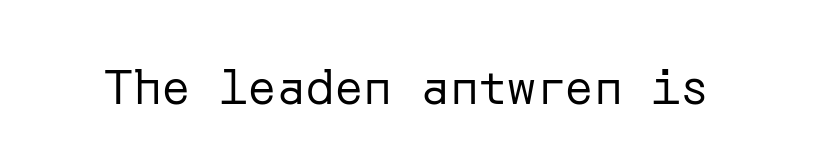
{"serif": "no", "italic": "no", "bold": "no", "weight": "regular", "width": "normal", "stroke_contrast": "low", "x_height": "medium", "underline": "no", "letter_spacing": "normal", "letter_spacing_em": 0.0, "glyph_px": 48}
